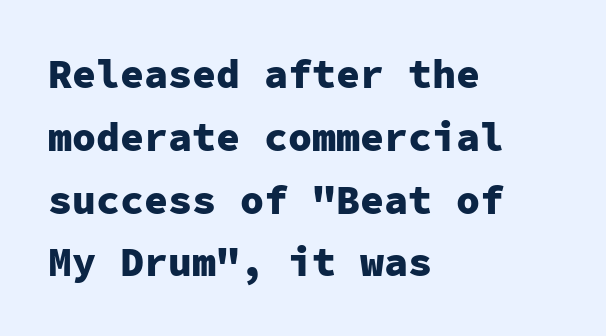
{"serif": "no", "italic": "no", "bold": "yes", "weight": "heavy", "width": "normal", "stroke_contrast": "low", "x_height": "medium", "monospaced": "yes", "underline": "no", "align": "left", "line_spacing": "normal", "line_spacing_ratio": 1.57, "letter_spacing": "normal", "letter_spacing_em": 0.0, "glyph_px": 40}
